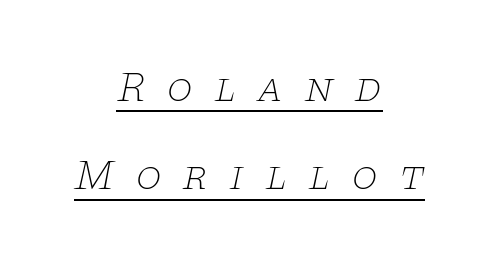
The rendering uses the underline text-decoration. Compared with a flush-left layout, this one balances lines on the center instead. Widely set lines give the paragraph a tall, airy silhouette. Is the type heavy? It reads as light-to-regular instead. Here the designer chose a conventional face with non-uniform glyph widths.
